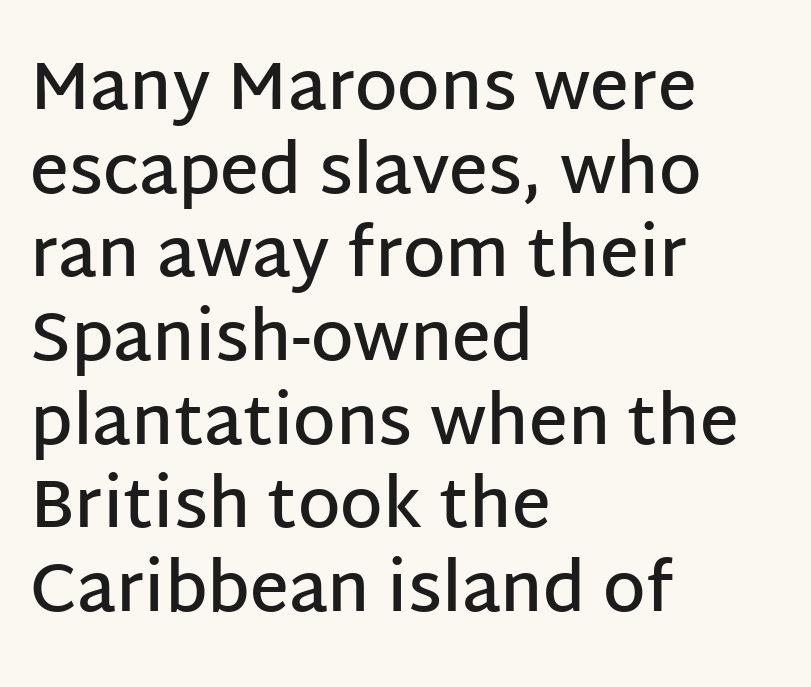
{"serif": "no", "italic": "no", "bold": "semi", "weight": "semibold", "width": "normal", "stroke_contrast": "low", "x_height": "large", "monospaced": "no", "underline": "no", "align": "left", "line_spacing_ratio": 1.23, "letter_spacing": "normal", "letter_spacing_em": 0.0, "glyph_px": 68}
